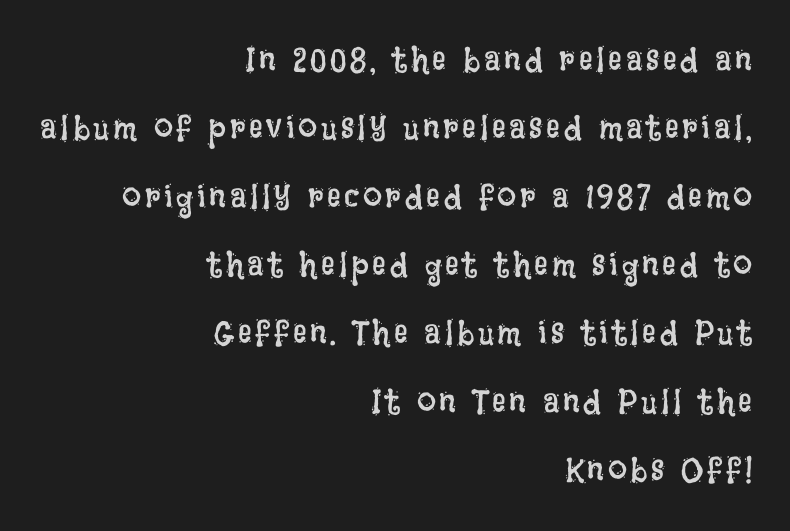
Do the letters lean? They stand straight. Vertical spacing — loose. The paragraph has a hard right edge and a soft left edge. Looks like regular typesetting: each glyph gets only the width it needs. Underlining? Definitely not there.
